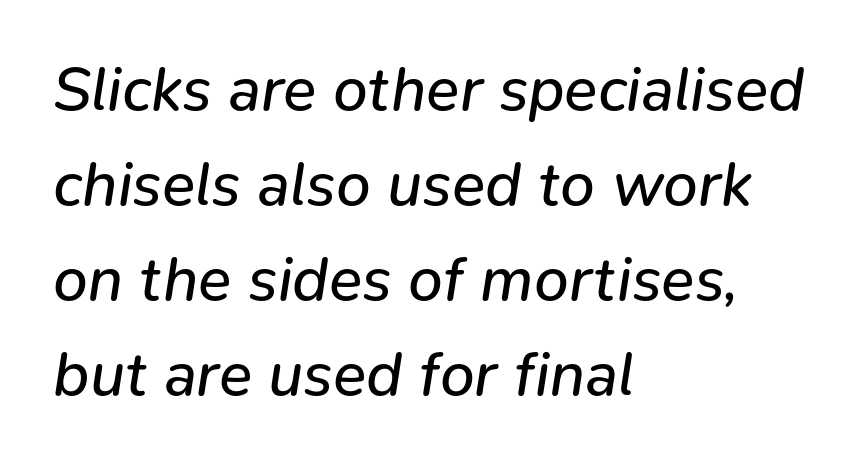
Every character sits at an angle, as italics do. The rows are spaced the way most documents space them. These lines stack with their left ends in a neat column. Students, note that the glyphs here touch the page at normal intervals. Weight class: somewhere from thin through regular. Varying glyph widths throughout — classic text-font behaviour.
